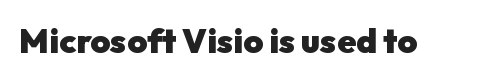
{"serif": "no", "italic": "no", "bold": "yes", "weight": "heavy", "width": "normal", "stroke_contrast": "low", "x_height": "medium", "monospaced": "no", "underline": "no", "letter_spacing": "normal", "letter_spacing_em": 0.0, "glyph_px": 34}
